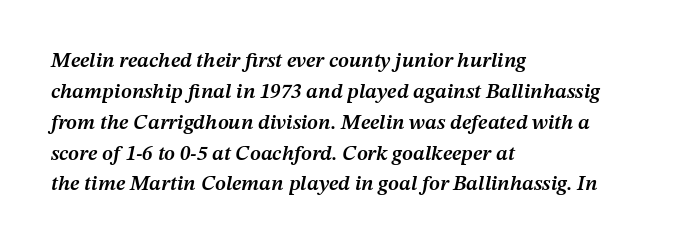
Q: Is the text bold? A: Semi-bold.
Q: Is the text italic (slanted)? A: Yes, it leans right by about 12 degrees.
Q: Is the text underlined? A: No.
Q: How is the paragraph aligned? A: Left-aligned.
Q: Is the spacing between letters normal or unusually wide? A: Normal.
Q: Is the spacing between lines tight, normal or loose? A: Normal.
